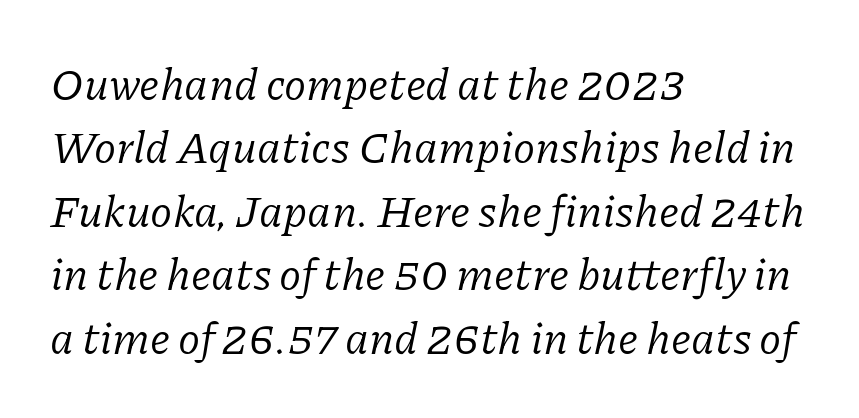
{"serif": "yes", "italic": "yes", "lean": "right", "slant_degrees": 11, "bold": "no", "weight": "regular", "width": "normal", "stroke_contrast": "low", "x_height": "medium", "monospaced": "no", "underline": "no", "align": "left", "line_spacing": "normal", "line_spacing_ratio": 1.41, "letter_spacing": "normal", "letter_spacing_em": 0.0, "glyph_px": 45}
